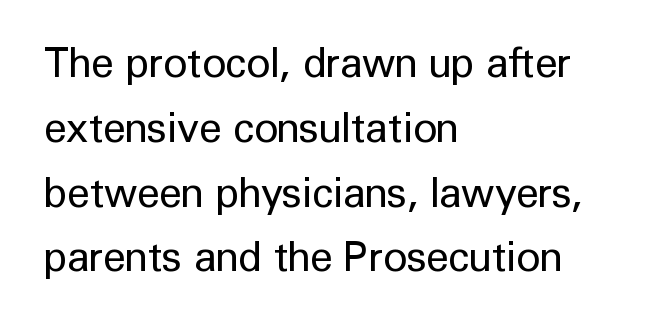
{"serif": "no", "italic": "no", "bold": "no", "weight": "regular", "width": "normal", "stroke_contrast": "low", "x_height": "medium", "monospaced": "no", "underline": "no", "align": "left", "line_spacing": "normal", "line_spacing_ratio": 1.58, "letter_spacing": "normal", "letter_spacing_em": 0.0, "glyph_px": 41}
